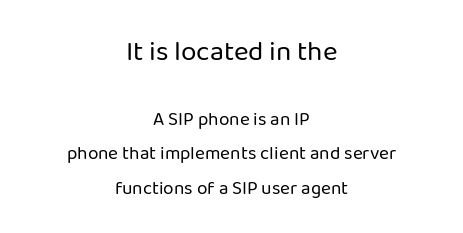
{"serif": "no", "italic": "no", "bold": "no", "weight": "regular", "width": "normal", "stroke_contrast": "low", "x_height": "medium", "monospaced": "no", "underline": "no", "align": "center", "line_spacing_ratio": 1.81, "letter_spacing": "normal", "letter_spacing_em": 0.0, "larger_block": "first", "size_ratio": 1.47, "glyph_px": 28}
